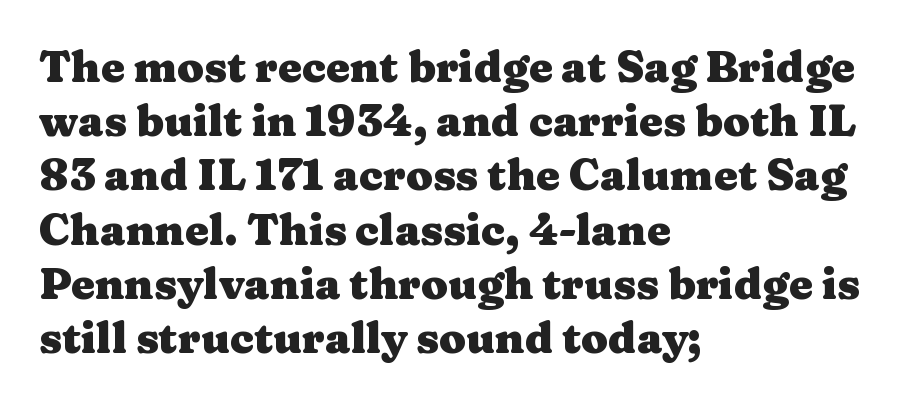
Thick stems and heavy bowls — unmistakably bold. Here the designer chose a conventional face with non-uniform glyph widths. Each row of text sits above clean, open space. The letters carry serifs — small finishing strokes at the ends of their stems. Quick note: interline space is typical.
